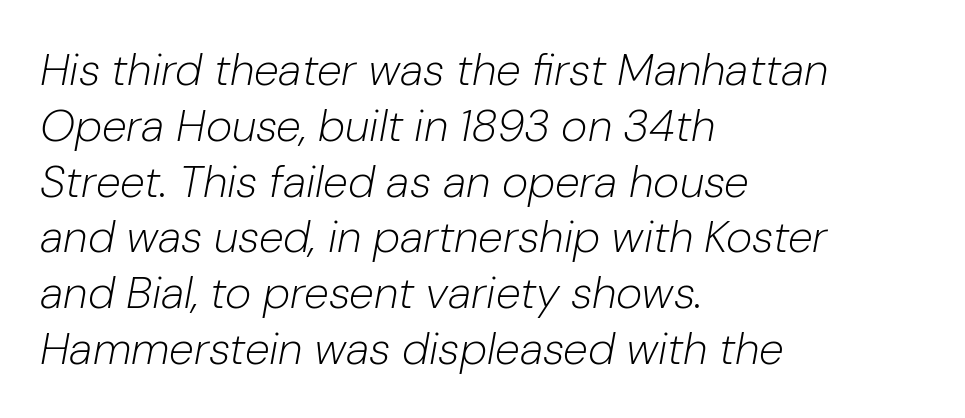
If you drew a ruler down the left edge, every line would touch it. Stems and bowls with no extra thickness — not bold. It's the slanting kind of type. Honestly, the letter spacing is just normal — you wouldn't notice it. A typesetter would call this proportional, since set widths differ per character.
